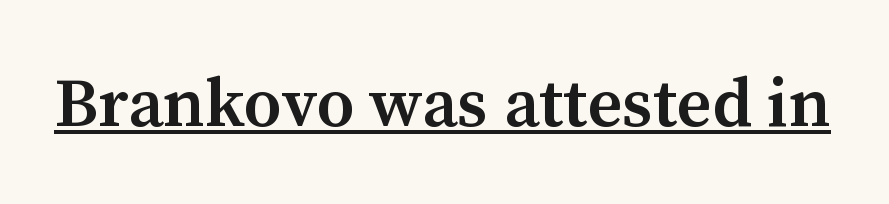
Q: Is the text bold? A: Semi-bold.
Q: Is the text italic (slanted)? A: No, it is upright.
Q: Is the typeface a serif or a sans-serif typeface? A: Serif.
Q: Is the text underlined? A: Yes.
Q: Is the spacing between letters normal or unusually wide? A: Normal.
Q: Width (condensed, normal, or wide)? A: Normal.
Q: Stroke contrast? A: Medium.
Q: x-height? A: Medium.
Q: Monospaced? A: No.
